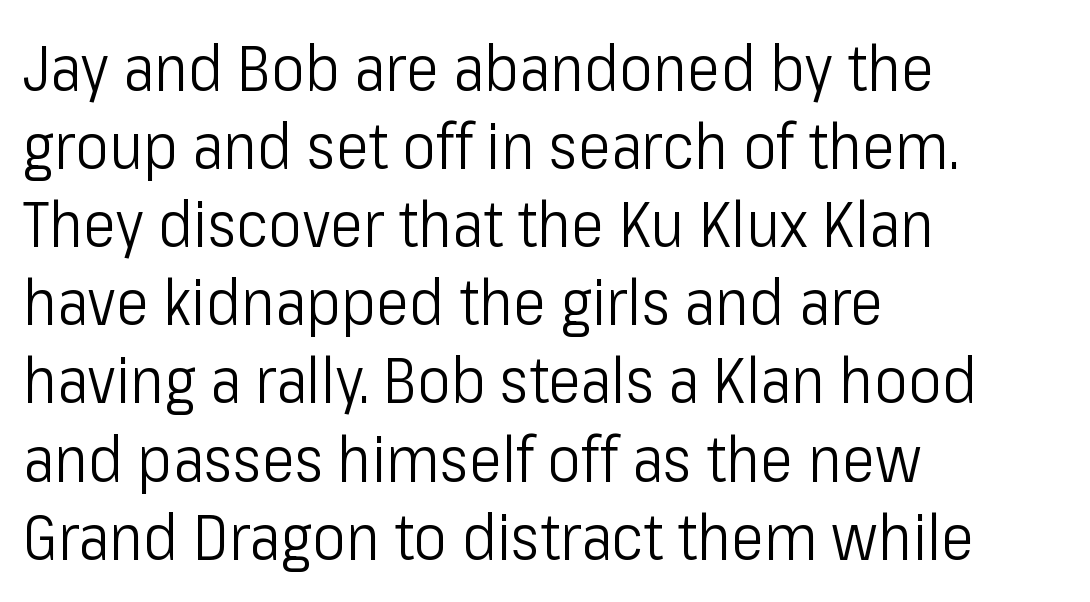
Unlike a traditional serif, this face leaves its strokes unadorned. Anything drawn beneath the words? Only blank space. The ragged edge is on the right, which tells us the setting is flush left. Think standard paragraph weight, or any step lighter than that. Here the designer chose a conventional face with non-uniform glyph widths.
